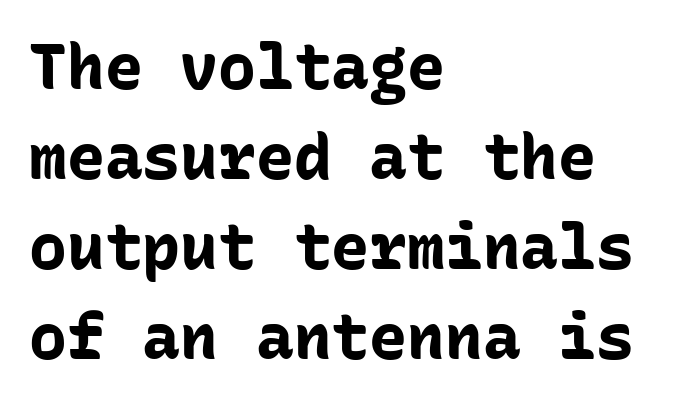
Q: Is the text bold? A: Yes.
Q: Is the text italic (slanted)? A: No, it is upright.
Q: Is the typeface a serif or a sans-serif typeface? A: Sans-serif.
Q: Is the text underlined? A: No.
Q: How is the paragraph aligned? A: Left-aligned.
Q: Is the spacing between letters normal or unusually wide? A: Normal.
Q: Is the spacing between lines tight, normal or loose? A: Normal.
Q: Width (condensed, normal, or wide)? A: Normal.
Q: Stroke contrast? A: Low.
Q: x-height? A: Medium.
Q: Monospaced? A: Yes.
